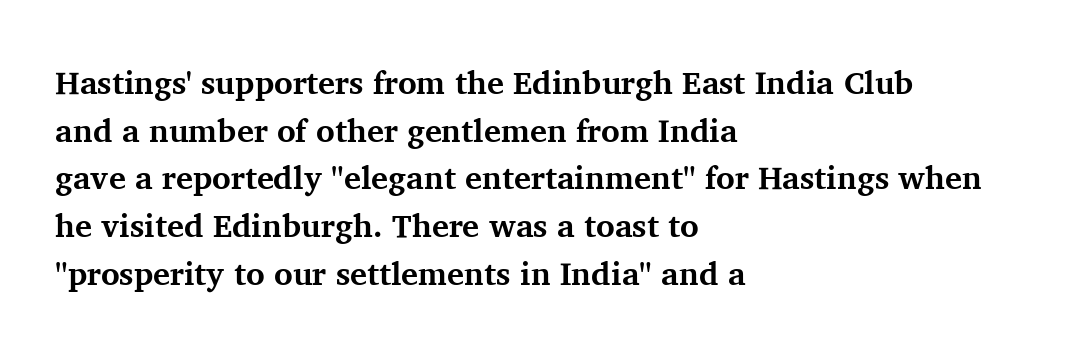
The image shows 32 px bold serif type, upright; set left-aligned, normal line spacing (1.49x), normal letter spacing, not underlined; medium stroke contrast and a medium x-height.
